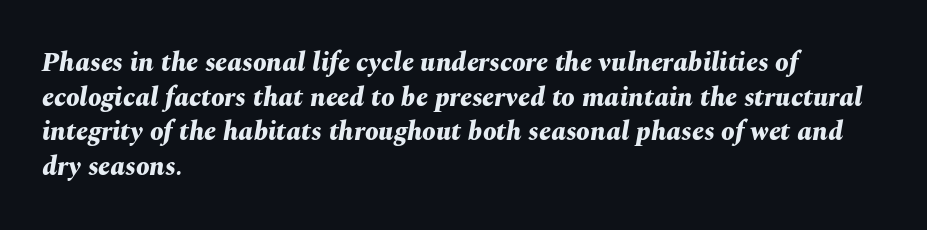
{"italic": "yes", "lean": "right", "slant_degrees": 10, "bold": "yes", "underline": "no", "align": "left", "line_spacing": "normal", "line_spacing_ratio": 1.28, "letter_spacing": "normal", "letter_spacing_em": 0.0, "glyph_px": 27}
